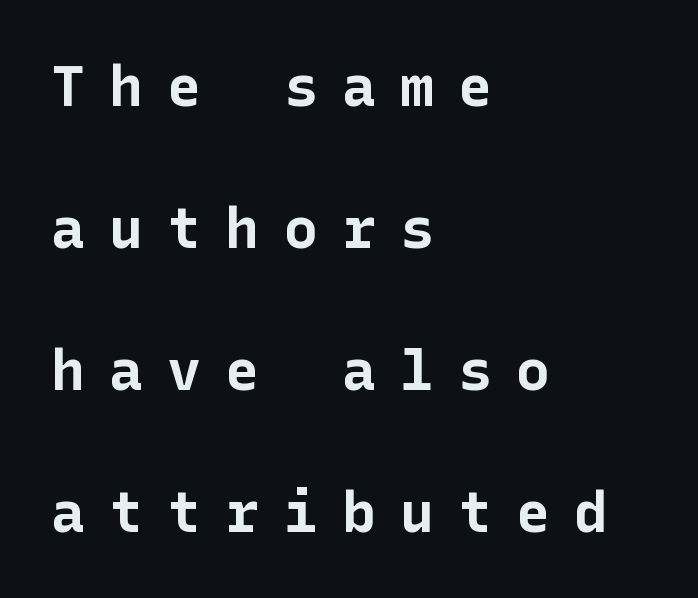
{"serif": "no", "italic": "no", "bold": "yes", "weight": "bold", "width": "normal", "stroke_contrast": "low", "x_height": "medium", "underline": "no", "align": "left", "line_spacing": "loose", "line_spacing_ratio": 2.49, "letter_spacing": "wide", "letter_spacing_em": 0.42, "glyph_px": 57}
